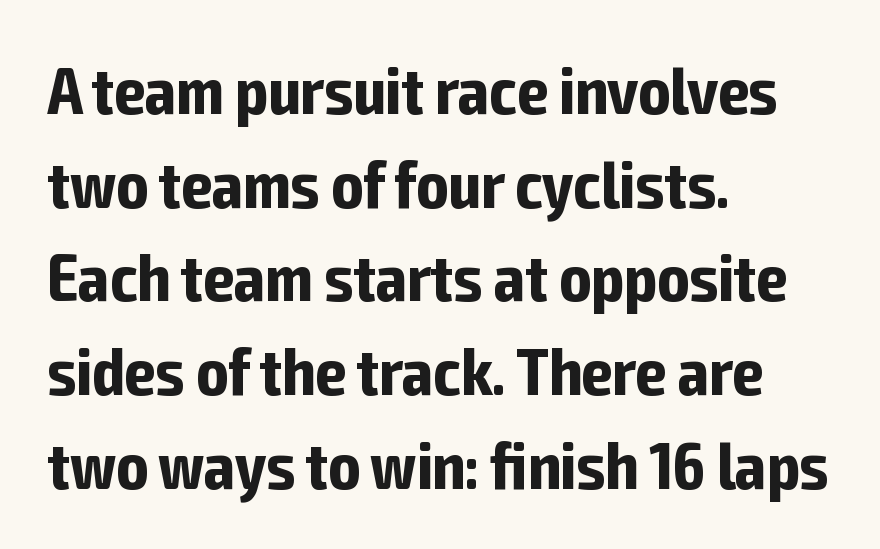
The image shows 66 px bold, condensed sans-serif type, upright; set left-aligned, normal line spacing (1.42x), normal letter spacing, not underlined; low stroke contrast and a medium x-height.
